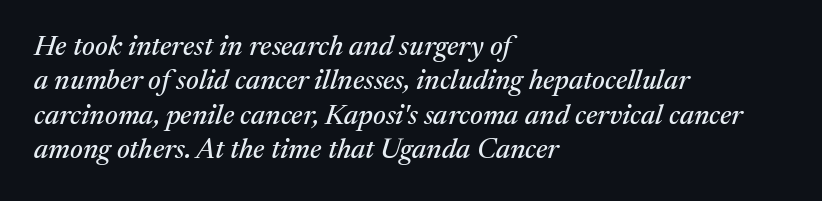
The image shows 28 px serif type, italic (leaning right); set left-aligned, line spacing 1.23x, normal letter spacing, not underlined; medium stroke contrast and a medium x-height.
